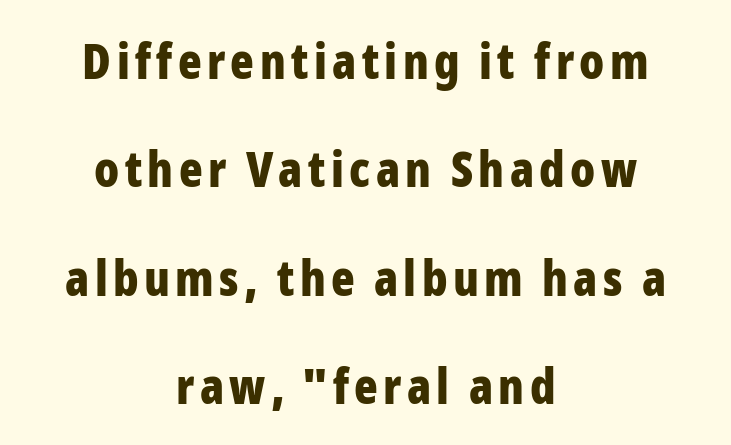
The image shows 49 px bold, condensed sans-serif type, upright; set centered, loose line spacing (2.21x), not underlined; low stroke contrast and a medium x-height.
